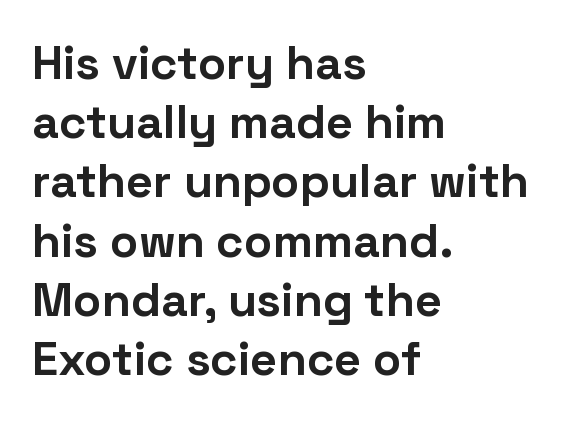
Q: Is the text bold? A: Yes.
Q: Is the text italic (slanted)? A: No, it is upright.
Q: Is the typeface a serif or a sans-serif typeface? A: Sans-serif.
Q: Is the text underlined? A: No.
Q: How is the paragraph aligned? A: Left-aligned.
Q: Is the spacing between letters normal or unusually wide? A: Normal.
Q: Is the spacing between lines tight, normal or loose? A: Normal.
Q: Width (condensed, normal, or wide)? A: Normal.
Q: Stroke contrast? A: Low.
Q: x-height? A: Medium.
Q: Monospaced? A: No.
